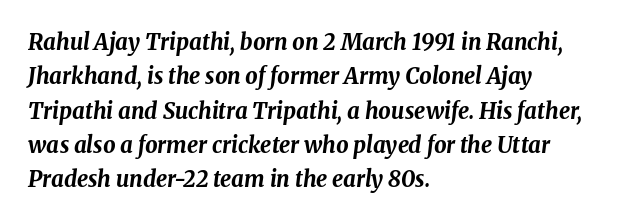
This sample keeps an unexceptional amount of space between lines. It's the slanting kind of type. In terms of weight, the rendering is a true, heavy bold. Clear beneath every line of the passage. Notice how the passage keeps a crisp vertical edge on the left only. The tracking reads as untouched default to a designer's eye.
